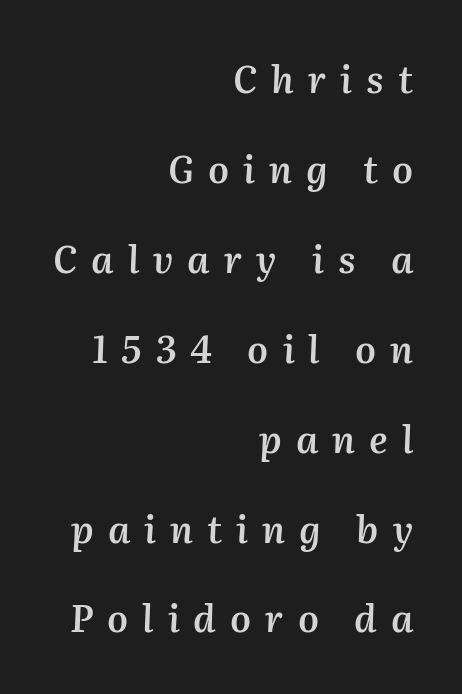
{"italic": "yes", "lean": "right", "slant_degrees": 2, "bold": "semi", "weight": "semibold", "width": "normal", "stroke_contrast": "medium", "x_height": "medium", "monospaced": "no", "underline": "no", "align": "right", "line_spacing": "loose", "line_spacing_ratio": 2.43, "letter_spacing": "wide", "letter_spacing_em": 0.38, "glyph_px": 37}
